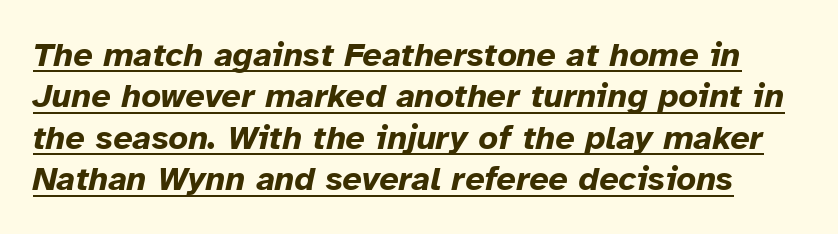
{"italic": "yes", "lean": "right", "slant_degrees": 12, "bold": "yes", "weight": "bold", "width": "normal", "stroke_contrast": "low", "x_height": "medium", "monospaced": "no", "underline": "yes", "line_spacing_ratio": 1.22, "letter_spacing": "normal", "letter_spacing_em": 0.0, "glyph_px": 34}
